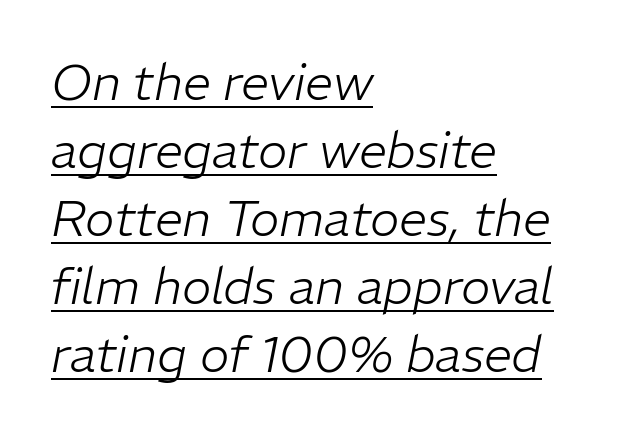
The image shows 50 px light type, italic (leaning right); set left-aligned, normal line spacing (1.36x), normal letter spacing, underlined; low stroke contrast and a medium x-height.
